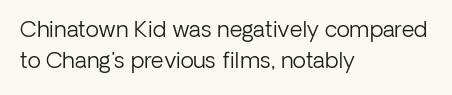
Q: Is the text bold? A: No.
Q: Is the text italic (slanted)? A: No, it is upright.
Q: Is the text underlined? A: No.
Q: How is the paragraph aligned? A: Left-aligned.
Q: Is the spacing between letters normal or unusually wide? A: Normal.
Q: Is the spacing between lines tight, normal or loose? A: Normal.
